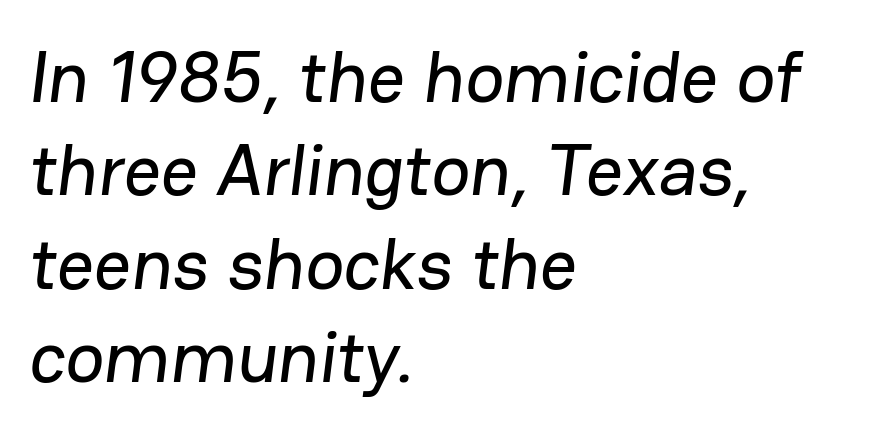
Glance below the letters and you will spot only blank space. Think of a printed novel: that variable character pitch is what you see here. Unlike a traditional serif, this face leaves its strokes unadorned. Visually the block forms a straight wall on the left and a jagged coastline on the right.
